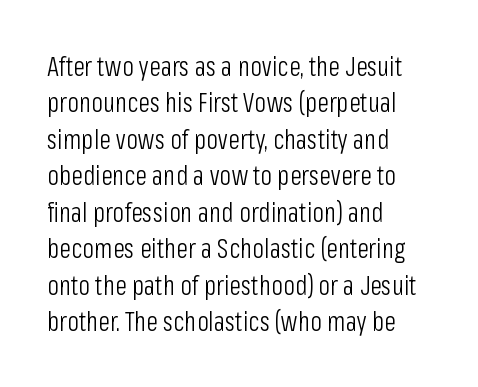
Q: Is the text bold? A: No.
Q: Is the text italic (slanted)? A: No, it is upright.
Q: Is the text underlined? A: No.
Q: How is the paragraph aligned? A: Left-aligned.
Q: Is the spacing between letters normal or unusually wide? A: Normal.
Q: Is the spacing between lines tight, normal or loose? A: Normal.
